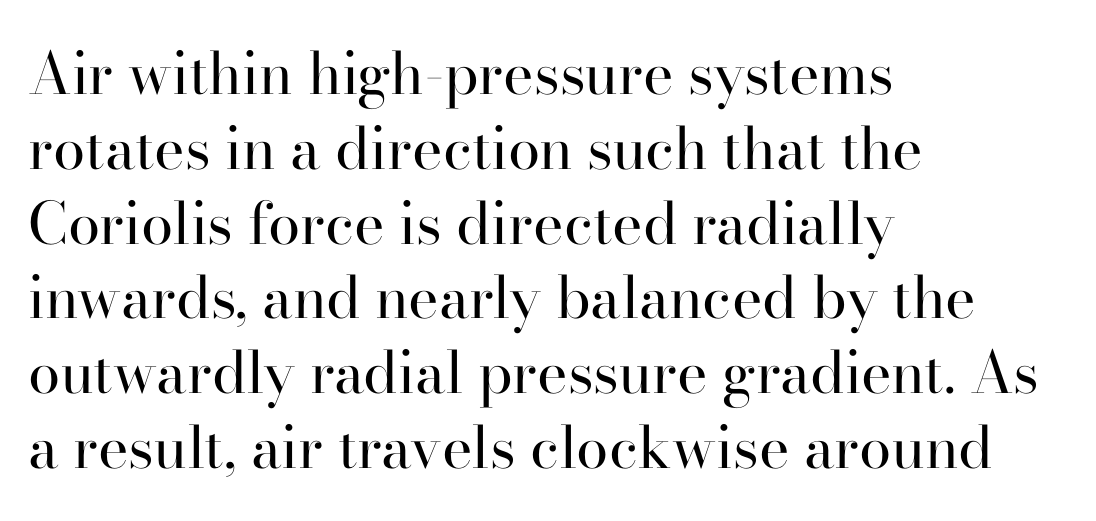
{"serif": "yes", "italic": "no", "bold": "no", "weight": "regular", "width": "normal", "stroke_contrast": "high", "x_height": "small", "monospaced": "no", "underline": "no", "align": "left", "line_spacing": "normal", "line_spacing_ratio": 1.29, "letter_spacing": "normal", "letter_spacing_em": 0.0, "glyph_px": 58}
